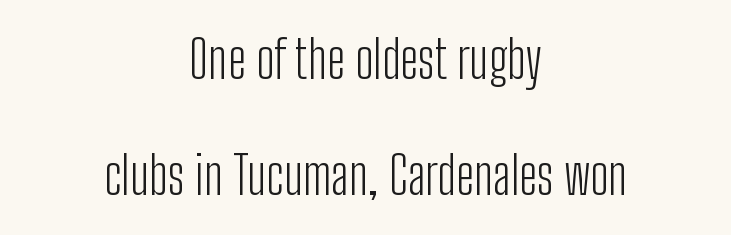
The image shows 52 px light, condensed sans-serif type, upright; set centered, loose line spacing (2.24x), normal letter spacing, not underlined; low stroke contrast and a medium x-height.
